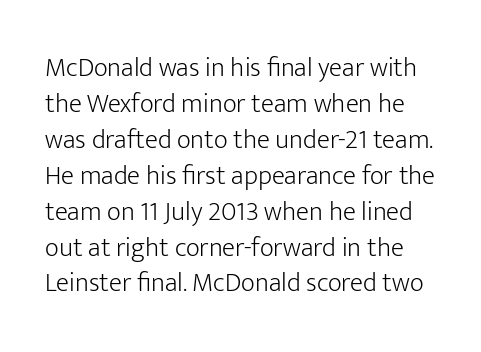
The image shows 27 px text type, upright; set normal line spacing (1.33x), normal letter spacing, not underlined.
